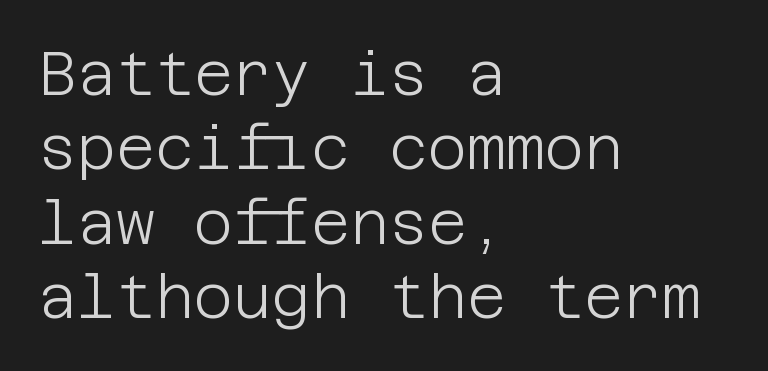
Q: Is the text bold? A: No.
Q: Is the text italic (slanted)? A: No, it is upright.
Q: Is the typeface a serif or a sans-serif typeface? A: Sans-serif.
Q: Is the text underlined? A: No.
Q: How is the paragraph aligned? A: Left-aligned.
Q: Is the spacing between letters normal or unusually wide? A: Normal.
Q: Width (condensed, normal, or wide)? A: Normal.
Q: Stroke contrast? A: Low.
Q: x-height? A: Large.
